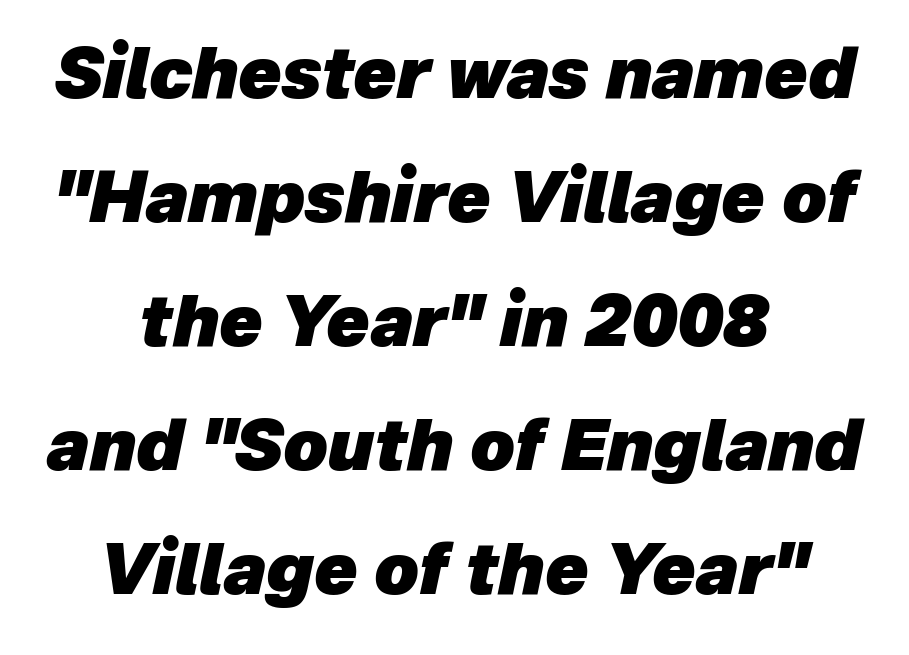
Q: Is the text bold? A: Yes.
Q: Is the text italic (slanted)? A: Yes, it leans right by about 12 degrees.
Q: Is the text underlined? A: No.
Q: How is the paragraph aligned? A: Centered.
Q: Is the spacing between letters normal or unusually wide? A: Normal.
Q: Width (condensed, normal, or wide)? A: Normal.
Q: Stroke contrast? A: Low.
Q: x-height? A: Medium.
Q: Monospaced? A: No.
